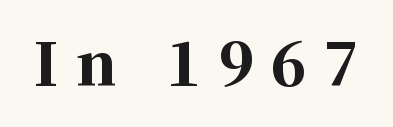
The image shows 58 px bold serif type, upright; set unusually wide letter spacing (+0.3 em), not underlined; high stroke contrast and a medium x-height.
